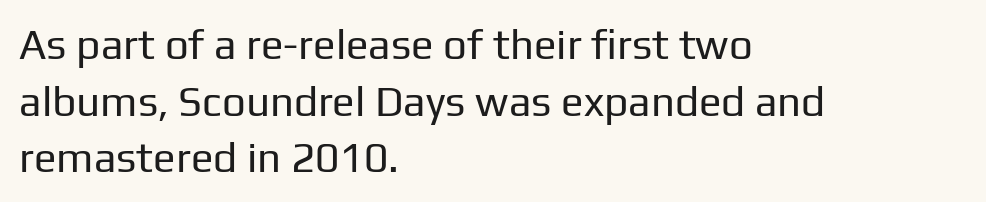
Q: Is the text bold? A: No.
Q: Is the text italic (slanted)? A: No, it is upright.
Q: Is the typeface a serif or a sans-serif typeface? A: Sans-serif.
Q: Is the text underlined? A: No.
Q: How is the paragraph aligned? A: Left-aligned.
Q: Is the spacing between letters normal or unusually wide? A: Normal.
Q: Is the spacing between lines tight, normal or loose? A: Normal.
Q: Width (condensed, normal, or wide)? A: Normal.
Q: Stroke contrast? A: Low.
Q: x-height? A: Medium.
Q: Monospaced? A: No.
